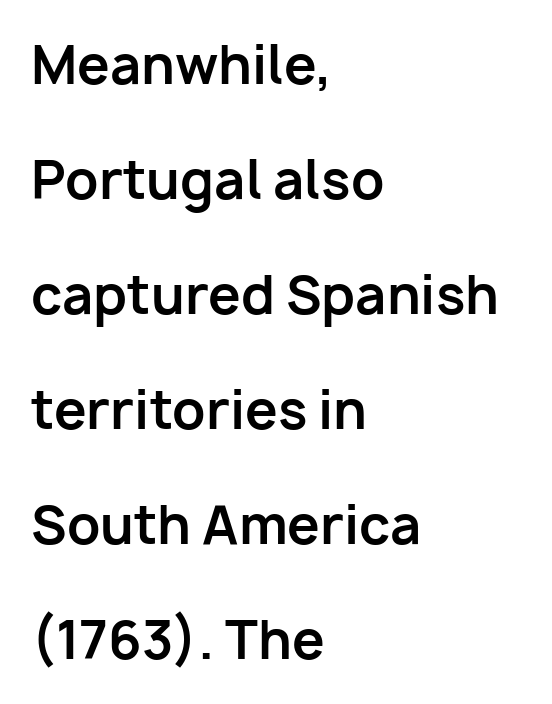
Q: Is the text bold? A: Yes.
Q: Is the text italic (slanted)? A: No, it is upright.
Q: Is the typeface a serif or a sans-serif typeface? A: Sans-serif.
Q: Is the text underlined? A: No.
Q: How is the paragraph aligned? A: Left-aligned.
Q: Is the spacing between letters normal or unusually wide? A: Normal.
Q: Is the spacing between lines tight, normal or loose? A: Loose.
Q: Width (condensed, normal, or wide)? A: Normal.
Q: Stroke contrast? A: Low.
Q: x-height? A: Medium.
Q: Monospaced? A: No.
